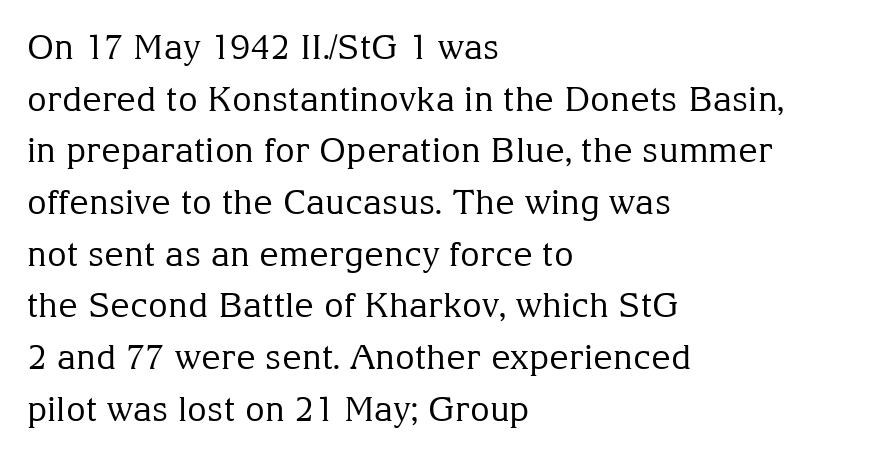
The image shows 34 px regular-weight serif type, upright; set left-aligned, normal line spacing (1.52x), normal letter spacing, not underlined; medium stroke contrast and a medium x-height.
